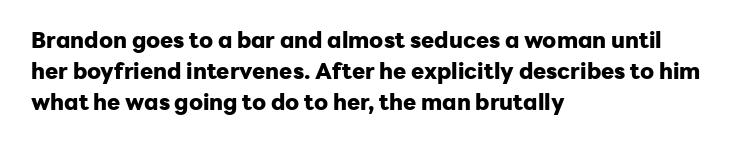
Q: Is the text bold? A: Yes.
Q: Is the text italic (slanted)? A: No, it is upright.
Q: Is the text underlined? A: No.
Q: How is the paragraph aligned? A: Left-aligned.
Q: Is the spacing between letters normal or unusually wide? A: Normal.
Q: Is the spacing between lines tight, normal or loose? A: Normal.
